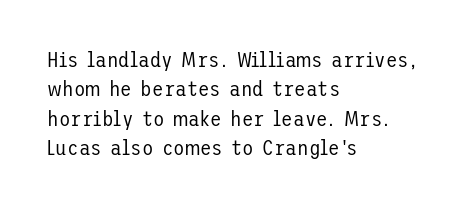
Q: Is the text bold? A: No.
Q: Is the text italic (slanted)? A: No, it is upright.
Q: Is the text underlined? A: No.
Q: How is the paragraph aligned? A: Left-aligned.
Q: Is the spacing between letters normal or unusually wide? A: Normal.
Q: Is the spacing between lines tight, normal or loose? A: Normal.
